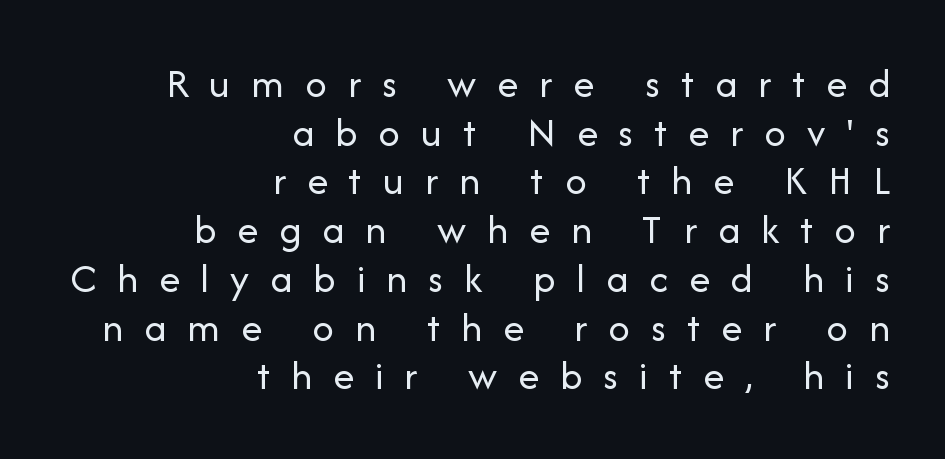
{"serif": "no", "italic": "no", "bold": "no", "weight": "regular", "width": "normal", "stroke_contrast": "low", "x_height": "medium", "monospaced": "no", "underline": "no", "align": "right", "line_spacing_ratio": 1.16, "letter_spacing": "wide", "letter_spacing_em": 0.5, "glyph_px": 42}
